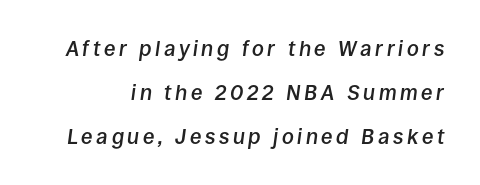
{"italic": "yes", "lean": "right", "slant_degrees": 8, "bold": "semi", "underline": "no", "line_spacing": "loose", "line_spacing_ratio": 2.09, "glyph_px": 21}
